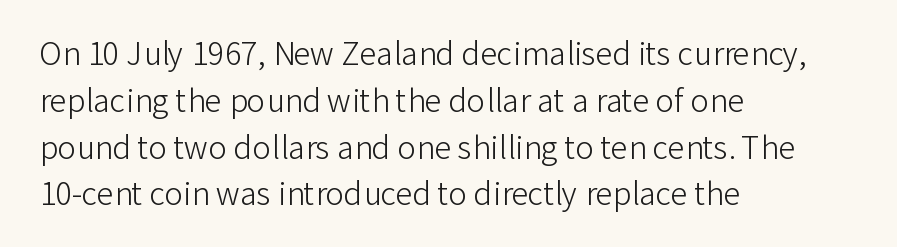
Q: Is the text bold? A: No.
Q: Is the text italic (slanted)? A: No, it is upright.
Q: Is the typeface a serif or a sans-serif typeface? A: Sans-serif.
Q: Is the text underlined? A: No.
Q: How is the paragraph aligned? A: Left-aligned.
Q: Is the spacing between letters normal or unusually wide? A: Normal.
Q: Is the spacing between lines tight, normal or loose? A: Normal.
Q: Width (condensed, normal, or wide)? A: Normal.
Q: Stroke contrast? A: Low.
Q: x-height? A: Medium.
Q: Monospaced? A: No.
